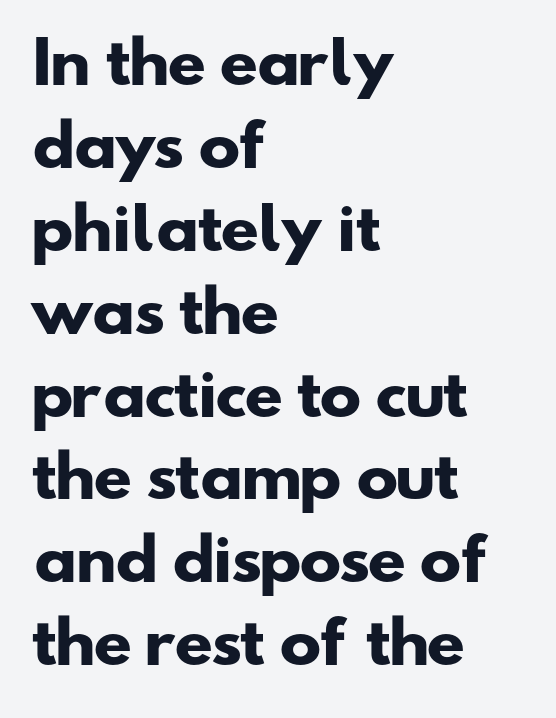
The image shows 56 px heavy, wide sans-serif type; set left-aligned, normal line spacing (1.48x), normal letter spacing, not underlined; low stroke contrast and a small x-height.
